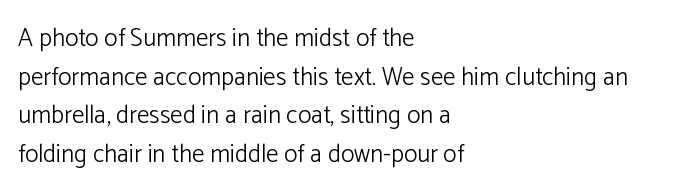
{"italic": "no", "bold": "no", "underline": "no", "align": "left", "line_spacing": "normal", "line_spacing_ratio": 1.55, "letter_spacing": "normal", "letter_spacing_em": 0.0, "glyph_px": 25}
